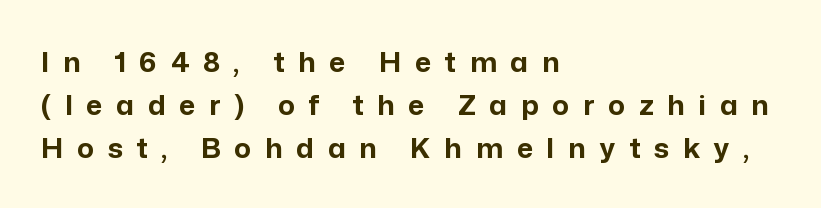
Q: Is the text bold? A: Yes.
Q: Is the text italic (slanted)? A: No, it is upright.
Q: Is the typeface a serif or a sans-serif typeface? A: Sans-serif.
Q: Is the text underlined? A: No.
Q: How is the paragraph aligned? A: Left-aligned.
Q: Is the spacing between letters normal or unusually wide? A: Unusually wide.
Q: Is the spacing between lines tight, normal or loose? A: Normal.
Q: Width (condensed, normal, or wide)? A: Normal.
Q: Stroke contrast? A: Low.
Q: x-height? A: Medium.
Q: Monospaced? A: No.
